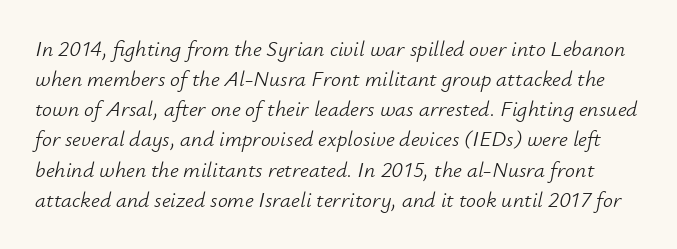
Letters rest on an invisible, unmarked baseline. Nobody touched the tracking dial on this one. Does the lettering tilt? It does — this is italic. The vertical gap from one line to the next is medium.
